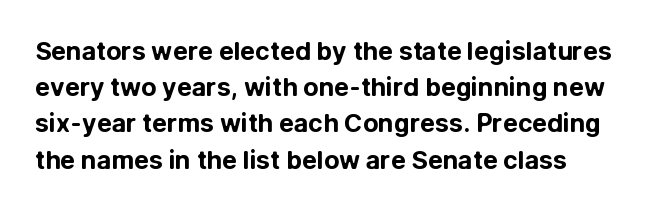
The image shows 25 px bold type, upright; set normal line spacing (1.45x), normal letter spacing, not underlined.
